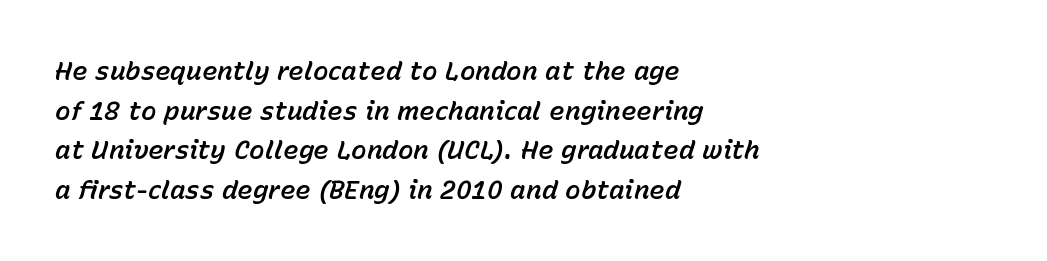
Q: Is the text italic (slanted)? A: Yes, it leans right by about 15 degrees.
Q: Is the text underlined? A: No.
Q: How is the paragraph aligned? A: Left-aligned.
Q: Is the spacing between letters normal or unusually wide? A: Normal.
Q: Is the spacing between lines tight, normal or loose? A: Normal.
